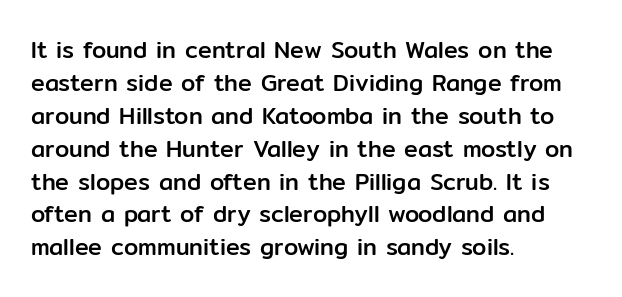
{"italic": "no", "underline": "no", "align": "left", "line_spacing": "normal", "line_spacing_ratio": 1.43, "letter_spacing": "normal", "letter_spacing_em": 0.0, "glyph_px": 23}
